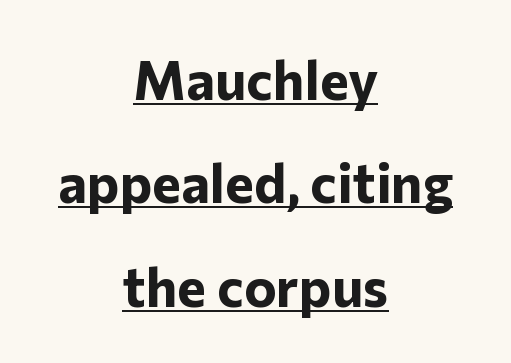
Line starts and ends both wander, symmetrically. The text was rendered using a sans face with plain stroke endings. Rendered with straight, roman letterforms. On the weight axis this lands at bold, roughly 700. You could not count columns in this text — the font is proportionally spaced. Standard letterfit; no display-style spreading of the glyphs.
